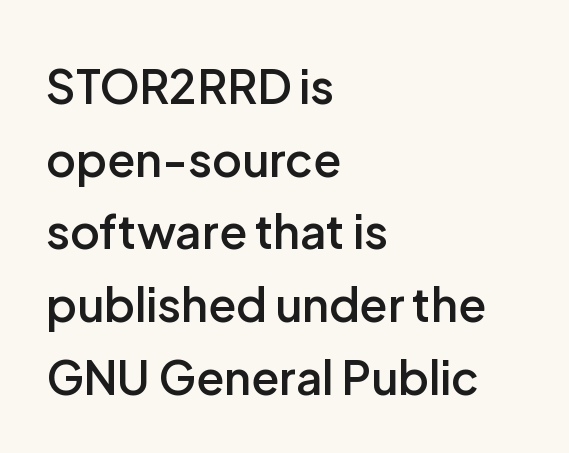
The image shows 46 px semibold sans-serif type, upright; set left-aligned, normal line spacing (1.58x), normal letter spacing, not underlined; low stroke contrast and a medium x-height.
